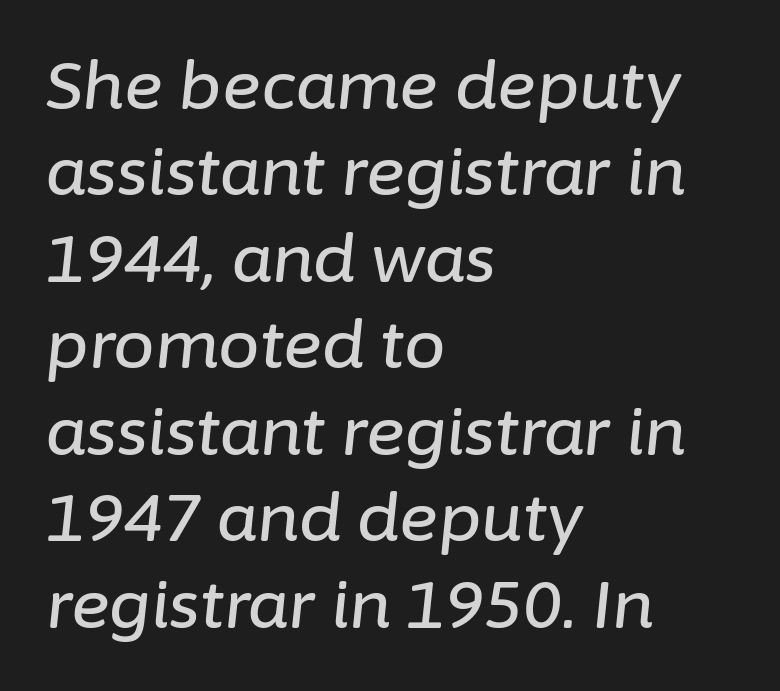
{"italic": "yes", "lean": "right", "slant_degrees": 6, "width": "normal", "stroke_contrast": "low", "x_height": "medium", "monospaced": "no", "underline": "no", "align": "left", "line_spacing": "normal", "line_spacing_ratio": 1.31, "letter_spacing": "normal", "letter_spacing_em": 0.0, "glyph_px": 66}
